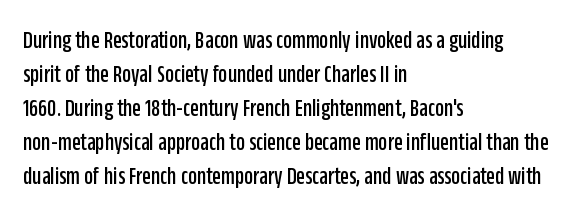
These lines were composed using upright roman letters. Line beginnings align vertically; line endings do not. Quick note: underline off. Nobody touched the tracking dial on this one. Leading matches the norm, producing a regular column.
